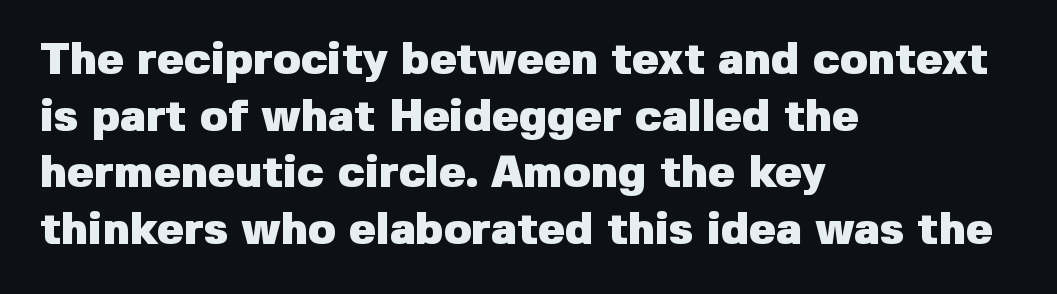
{"serif": "no", "italic": "no", "bold": "yes", "weight": "heavy", "width": "normal", "stroke_contrast": "low", "x_height": "medium", "monospaced": "no", "underline": "no", "align": "left", "line_spacing": "normal", "line_spacing_ratio": 1.26, "letter_spacing": "normal", "letter_spacing_em": 0.0, "glyph_px": 45}
